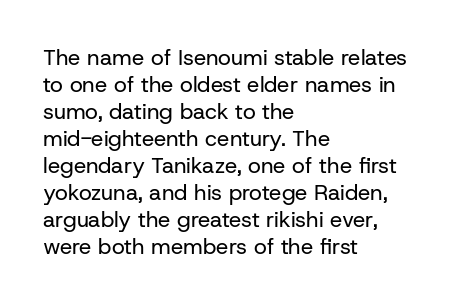
Beneath every word, the page is bare. The lettering holds an erect, upright posture throughout. Caption: face not bold, strokes unweighted. The gaps between neighbouring characters are ordinary and unremarkable.
